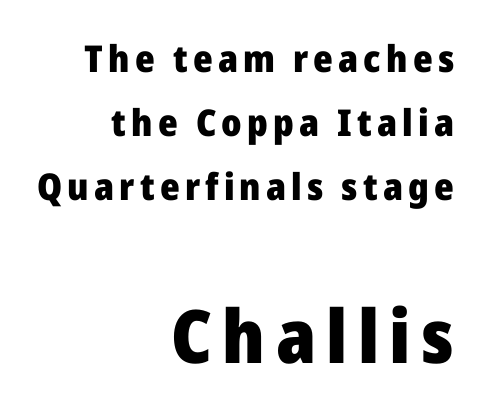
Looks like regular typesetting: each glyph gets only the width it needs. The glyphs have the mass of a bold cut. A roman cut, with each character standing at attention. This rendering features lettering with no underline.
